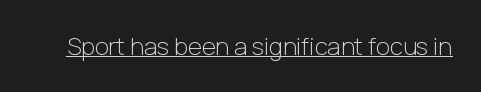
Underlined type. When letters stand straight like this, we call the style roman or upright. The line texture is even and compact thanks to regular tracking. The strokes carry an ordinary text weight at most.
